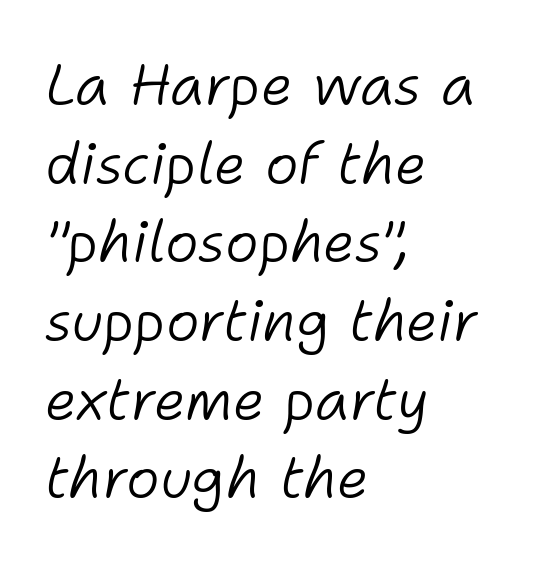
The image shows 57 px light type, italic (leaning right); set left-aligned, normal line spacing (1.38x), normal letter spacing, not underlined; low stroke contrast and a medium x-height.
